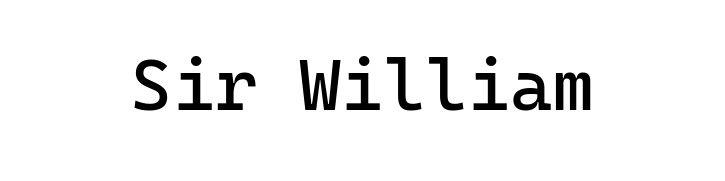
This sample uses an upright cut, with every glyph sitting square on the baseline. Does extra space separate the letters? No, they use regular spacing. Note the uniform advance width — an 'i' takes as much space as an 'm'. The rendering shows plain stroke endings on the letterforms — a sans-serif design.
